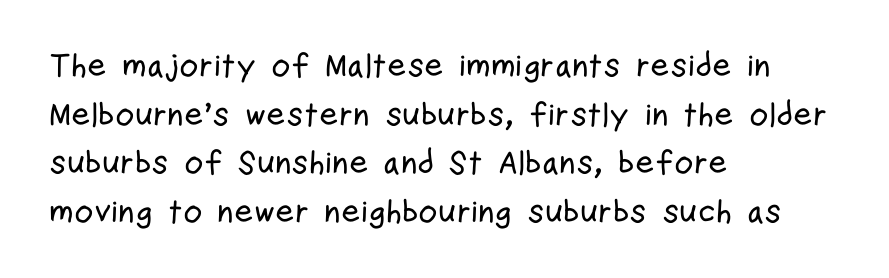
{"serif": "no", "italic": "no", "width": "condensed", "stroke_contrast": "low", "x_height": "medium", "monospaced": "no", "underline": "no", "align": "left", "line_spacing": "normal", "line_spacing_ratio": 1.47, "letter_spacing": "normal", "letter_spacing_em": 0.0, "glyph_px": 33}
